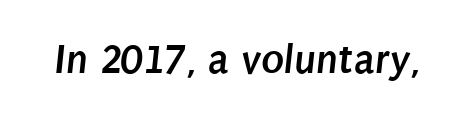
{"serif": "no", "bold": "yes", "weight": "semibold", "width": "condensed", "stroke_contrast": "low", "x_height": "large", "monospaced": "no", "underline": "no", "letter_spacing": "normal", "letter_spacing_em": 0.0, "glyph_px": 43}
